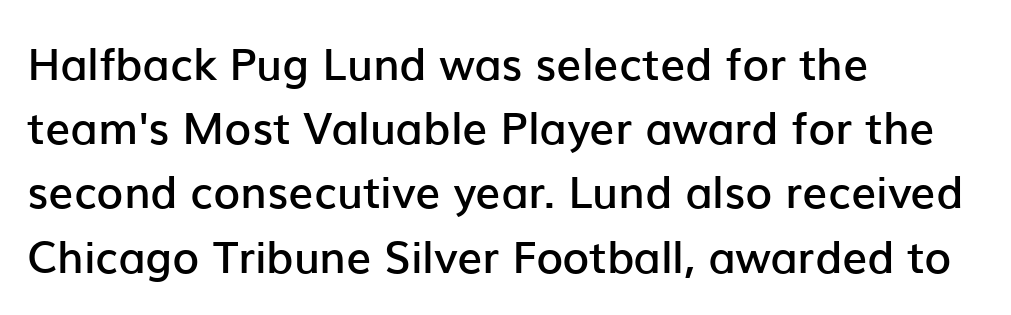
{"serif": "no", "italic": "no", "bold": "semi", "weight": "semibold", "width": "normal", "stroke_contrast": "low", "x_height": "medium", "monospaced": "no", "underline": "no", "align": "left", "line_spacing": "normal", "line_spacing_ratio": 1.46, "letter_spacing": "normal", "letter_spacing_em": 0.0, "glyph_px": 44}
